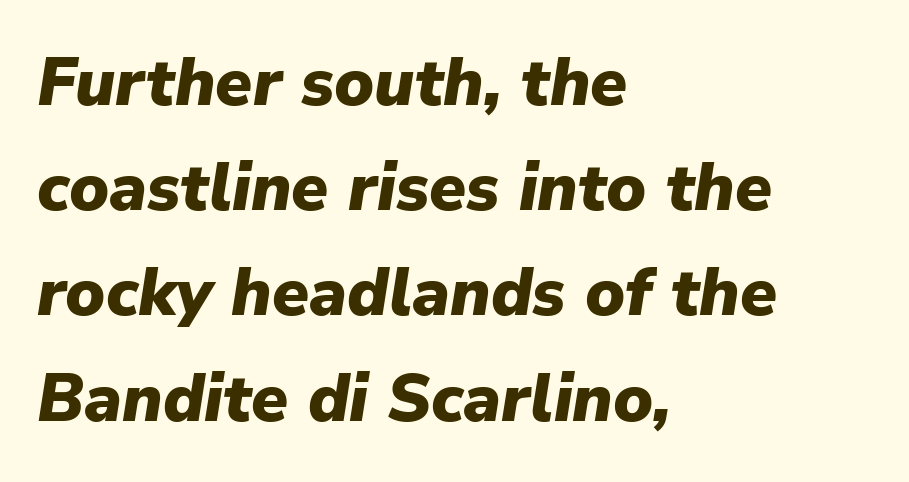
{"italic": "yes", "lean": "right", "slant_degrees": 9, "bold": "yes", "weight": "heavy", "width": "normal", "stroke_contrast": "low", "x_height": "medium", "monospaced": "no", "underline": "no", "align": "left", "line_spacing": "normal", "line_spacing_ratio": 1.57, "letter_spacing": "normal", "letter_spacing_em": 0.0, "glyph_px": 67}
